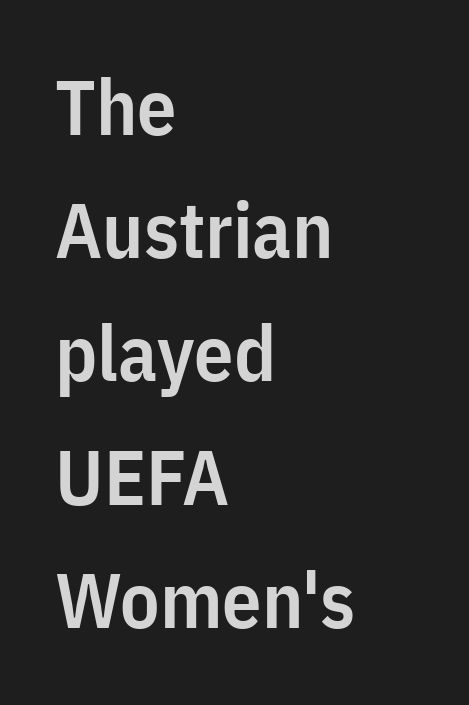
{"serif": "no", "italic": "no", "bold": "semi", "weight": "semibold", "width": "condensed", "stroke_contrast": "low", "x_height": "medium", "monospaced": "no", "underline": "no", "align": "left", "line_spacing": "normal", "line_spacing_ratio": 1.58, "letter_spacing": "normal", "letter_spacing_em": 0.0, "glyph_px": 78}
